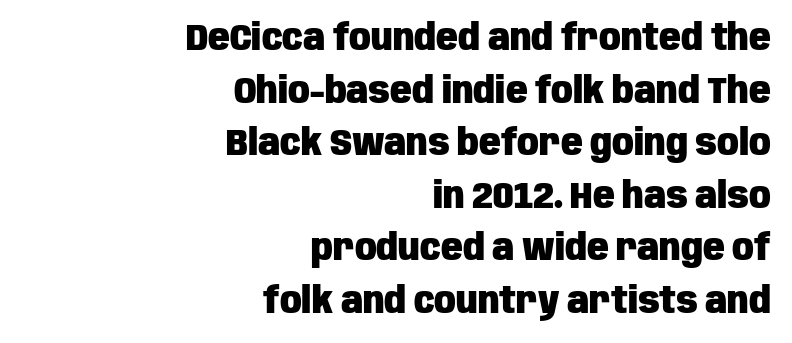
{"serif": "no", "italic": "no", "bold": "yes", "weight": "heavy", "width": "condensed", "stroke_contrast": "low", "x_height": "large", "monospaced": "no", "underline": "no", "align": "right", "line_spacing": "normal", "line_spacing_ratio": 1.46, "letter_spacing": "normal", "letter_spacing_em": 0.0, "glyph_px": 36}
